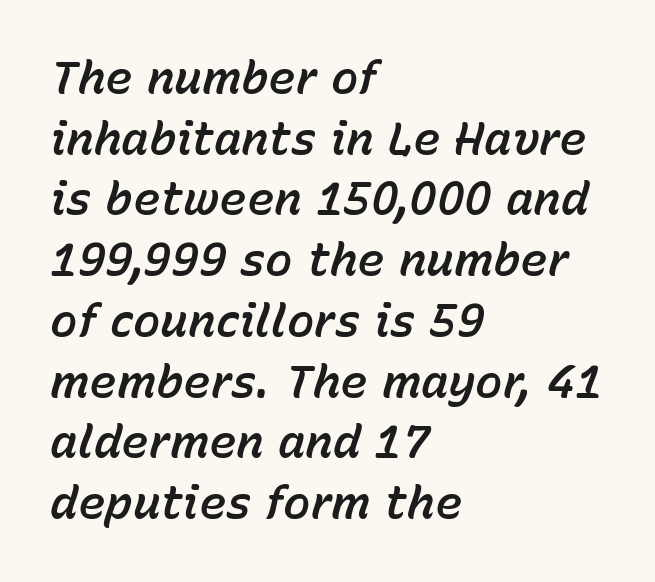
The image shows 46 px text type, italic (leaning right); set left-aligned, normal line spacing (1.32x), normal letter spacing, not underlined; low stroke contrast and a medium x-height.
